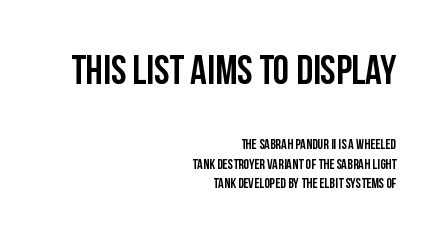
The face used here is rendered with its standard letterfit. Short and long lines alike share a common ending point at right. These lines are rendered in a variable-pitch font. The lines sit at an ordinary, default distance from one another.
